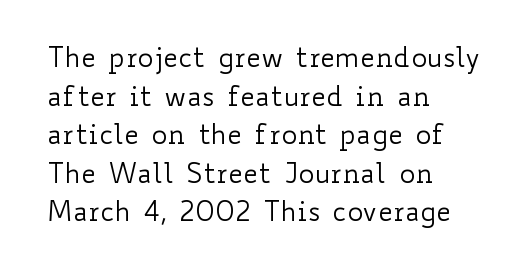
The image shows 27 px text type, upright; set left-aligned, normal line spacing (1.43x), normal letter spacing, not underlined.
